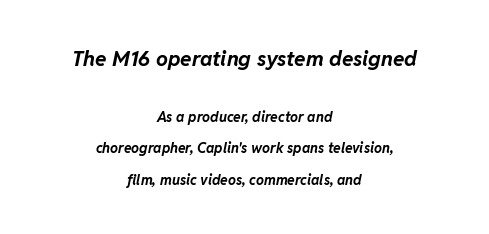
Look at the stroke-to-counter ratio: heavy, a bold. Visually, the top section dominates because its glyphs are scaled up. This rendering uses center alignment, leaving both contours irregular but symmetric. A bare baseline throughout the passage. The line texture is even and compact thanks to regular tracking. The line-height multiplier appears high, well above default.
